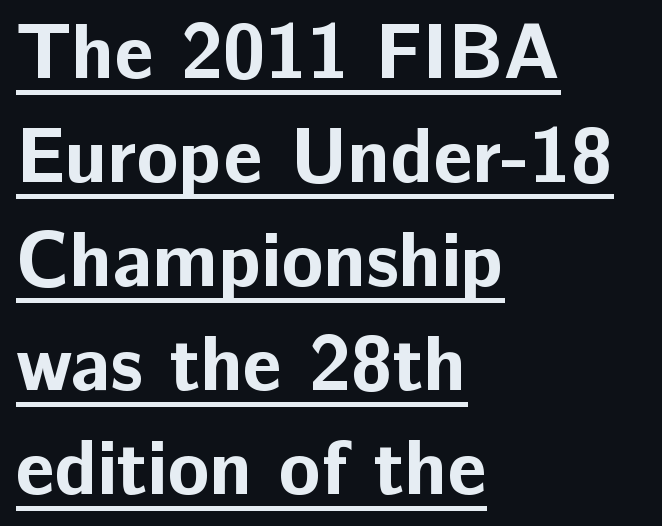
Q: Is the text bold? A: Yes.
Q: Is the text italic (slanted)? A: No, it is upright.
Q: Is the typeface a serif or a sans-serif typeface? A: Sans-serif.
Q: Is the text underlined? A: Yes.
Q: How is the paragraph aligned? A: Left-aligned.
Q: Is the spacing between letters normal or unusually wide? A: Normal.
Q: Is the spacing between lines tight, normal or loose? A: Normal.
Q: Width (condensed, normal, or wide)? A: Normal.
Q: Stroke contrast? A: Low.
Q: x-height? A: Medium.
Q: Monospaced? A: No.
